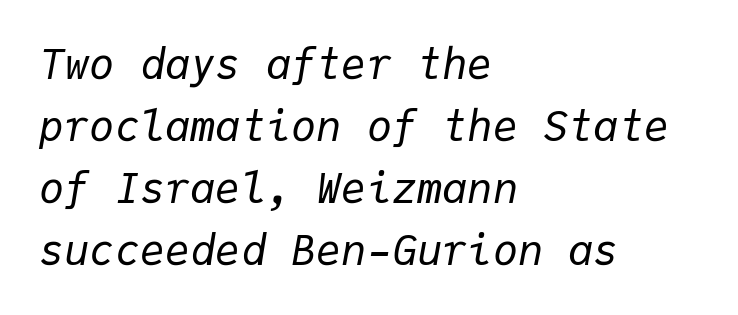
Q: Is the text bold? A: No.
Q: Is the text italic (slanted)? A: Yes, it leans right by about 9 degrees.
Q: Is the text underlined? A: No.
Q: How is the paragraph aligned? A: Left-aligned.
Q: Is the spacing between letters normal or unusually wide? A: Normal.
Q: Is the spacing between lines tight, normal or loose? A: Normal.
Q: Width (condensed, normal, or wide)? A: Normal.
Q: Stroke contrast? A: Low.
Q: x-height? A: Medium.
Q: Monospaced? A: Yes.
